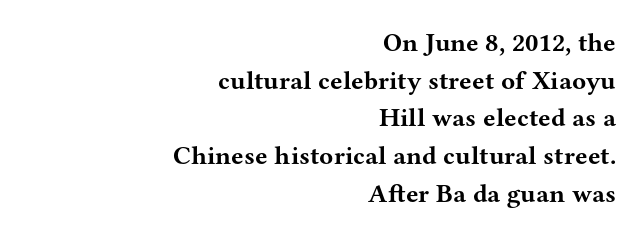
{"italic": "no", "bold": "yes", "underline": "no", "align": "right", "line_spacing": "normal", "line_spacing_ratio": 1.45, "letter_spacing": "normal", "letter_spacing_em": 0.0, "glyph_px": 26}
